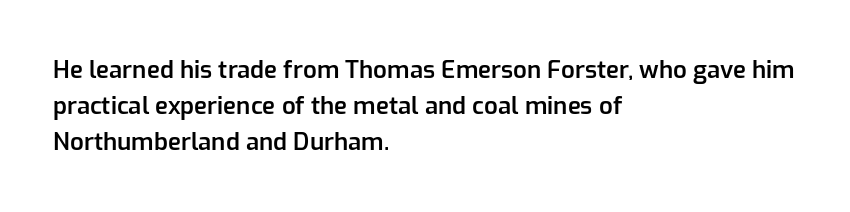
{"italic": "no", "bold": "semi", "underline": "no", "align": "left", "line_spacing": "normal", "line_spacing_ratio": 1.51, "letter_spacing": "normal", "letter_spacing_em": 0.0, "glyph_px": 24}
